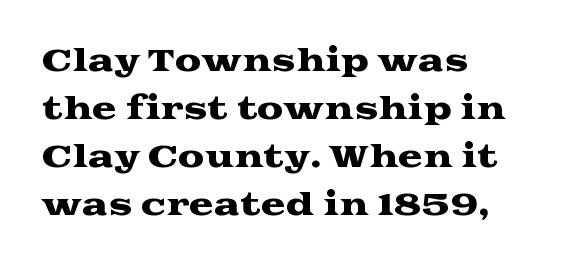
A typesetter would label this face a serif. Anything drawn beneath the words? Only blank space. Whoever set this chose a conventional vertical rhythm. Each letter keeps its own natural width here, so spacing adapts to shape. The font's upright variant was chosen for this text.
